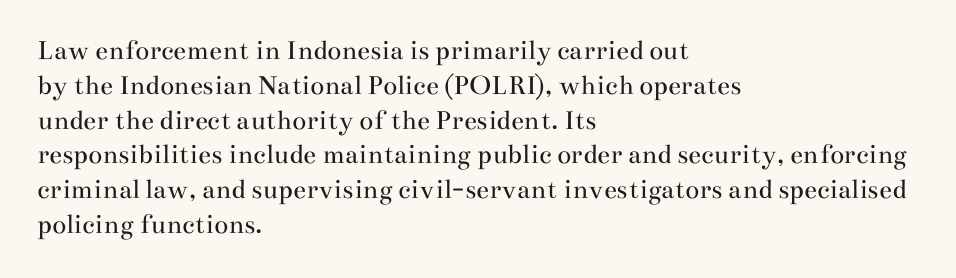
Q: Is the text bold? A: No.
Q: Is the text italic (slanted)? A: No, it is upright.
Q: Is the typeface a serif or a sans-serif typeface? A: Serif.
Q: Is the text underlined? A: No.
Q: How is the paragraph aligned? A: Left-aligned.
Q: Is the spacing between letters normal or unusually wide? A: Normal.
Q: Width (condensed, normal, or wide)? A: Wide.
Q: Stroke contrast? A: Medium.
Q: x-height? A: Small.
Q: Monospaced? A: No.
